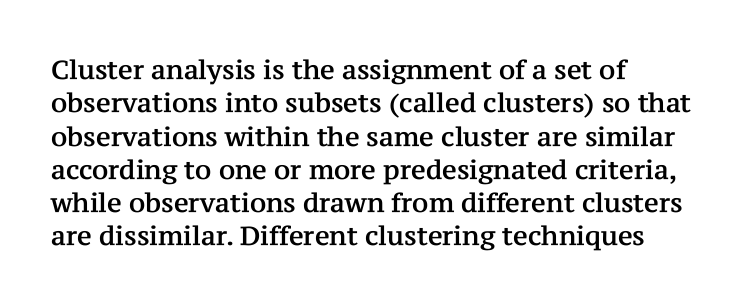
Beneath every word, the page is bare. Evenly set lines give the paragraph a standard silhouette. The compositor pushed each line to the left boundary. Spacing between characters is what you'd get straight out of the box. When letters stand straight like this, we call the style roman or upright.
